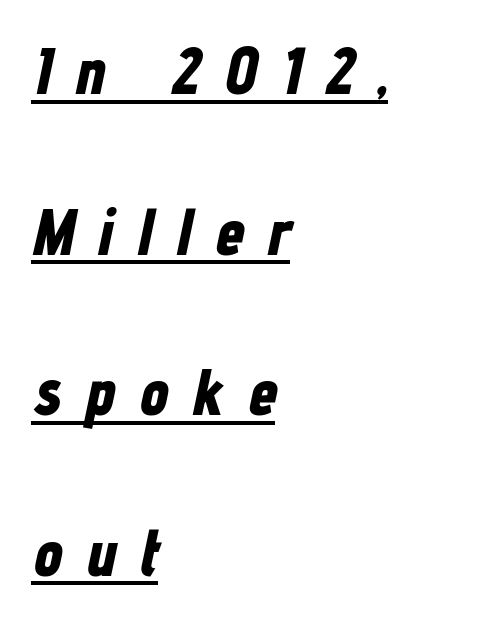
Q: Is the text bold? A: Yes.
Q: Is the text italic (slanted)? A: Yes, it leans right by about 12 degrees.
Q: Is the text underlined? A: Yes.
Q: How is the paragraph aligned? A: Left-aligned.
Q: Is the spacing between letters normal or unusually wide? A: Unusually wide.
Q: Is the spacing between lines tight, normal or loose? A: Loose.
Q: Width (condensed, normal, or wide)? A: Condensed.
Q: Stroke contrast? A: Low.
Q: x-height? A: Medium.
Q: Monospaced? A: No.
